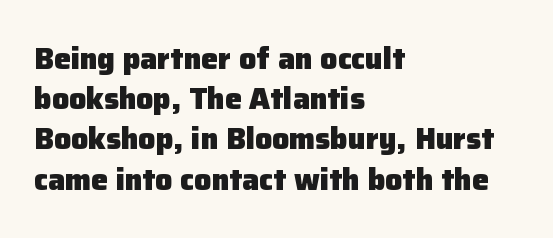
The typography opts for an upright posture over an oblique one. Its strokes are broad and dark, the hallmark of bold type. The typesetter chose a ragged-right arrangement here. Check where the strokes stop: nothing finishes them off — pure sans. This block has exactly the height ordinary leading produces.
